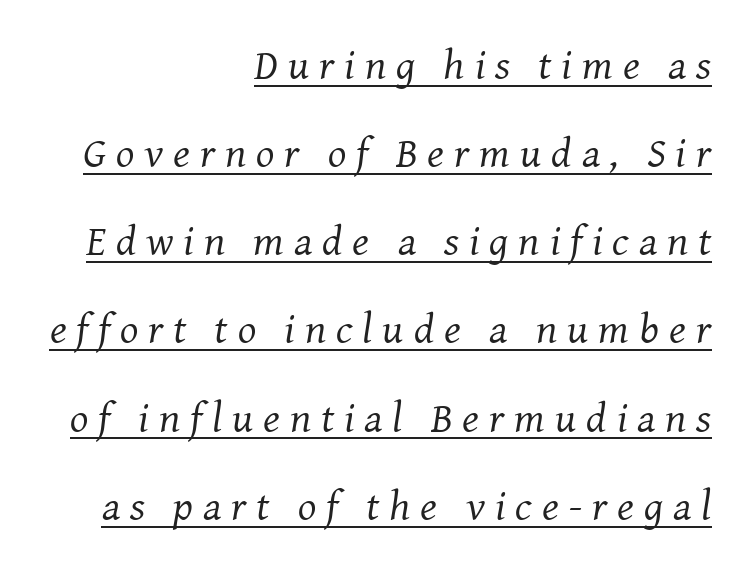
The tracking jumps out immediately: characters are airy and widely separated. Typographically, this falls in the serif category. Ink coverage per letter is moderate at most. The lines are spread far apart with generous leading. The rendered words wear a rule along their underside. This rendering uses right alignment, leaving the left contour irregular.
